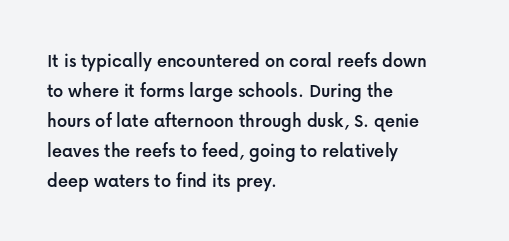
{"italic": "no", "underline": "no", "align": "left", "line_spacing": "normal", "line_spacing_ratio": 1.5, "letter_spacing": "normal", "letter_spacing_em": 0.0, "glyph_px": 20}
